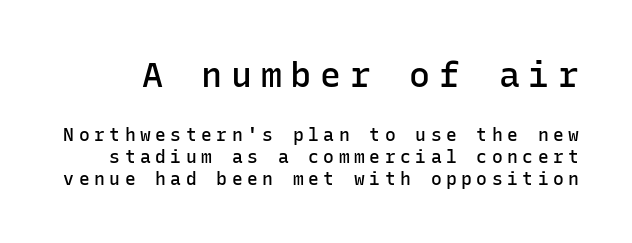
The image shows 35 px semibold sans-serif type, upright, monospaced; set line spacing 1.21x, unusually wide letter spacing (+0.25 em), not underlined; the first (top) block is 1.94x larger; low stroke contrast and a medium x-height.
